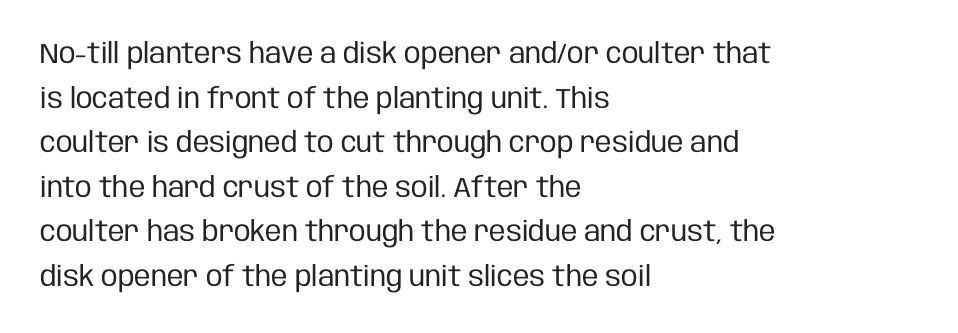
Varying glyph widths throughout — classic text-font behaviour. Serif or sans? Sans — the stroke terminals are bare. The letters sit at their default tracking, neither squeezed nor spread. The words here are not underlined. Evenly set lines give the paragraph a standard silhouette.
